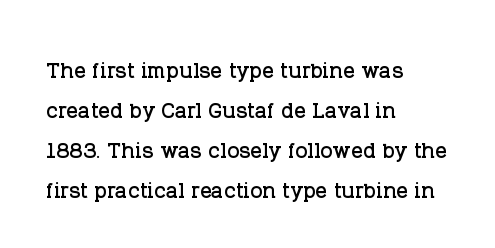
When letters stand straight like this, we call the style roman or upright. Typeset ragged right — the left edge is the straight one. Honestly, the row spacing looks completely unremarkable. Do the characters align in a grid? No, the font is proportional.
